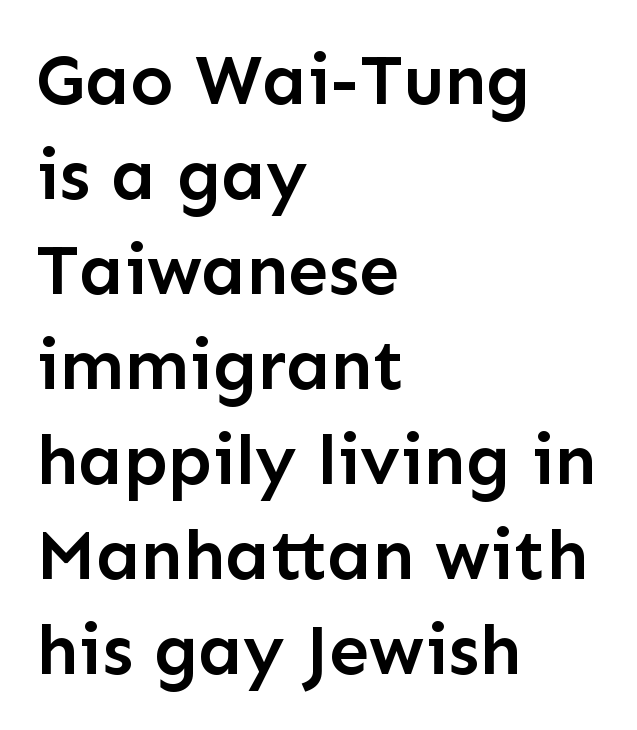
{"serif": "no", "italic": "no", "bold": "semi", "weight": "semibold", "width": "normal", "stroke_contrast": "low", "x_height": "medium", "monospaced": "no", "underline": "no", "align": "left", "line_spacing": "normal", "line_spacing_ratio": 1.32, "letter_spacing": "normal", "letter_spacing_em": 0.0, "glyph_px": 72}
